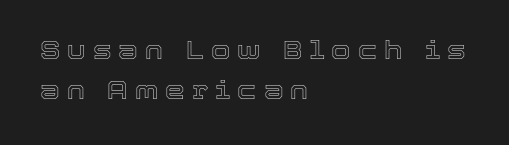
The image shows 25 px text type, upright; set left-aligned, normal line spacing (1.61x), unusually wide letter spacing (+0.28 em), not underlined.
